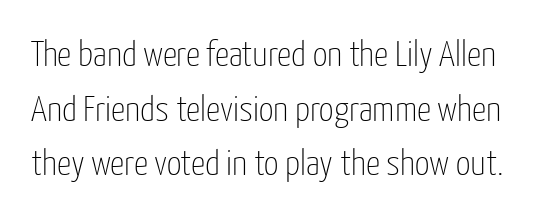
Look at the tracking — it's just the regular setting, nothing added. If you measured baseline to baseline, you'd find a middling distance. This sample uses an upright cut, with every glyph sitting square on the baseline. Varying glyph widths throughout — classic text-font behaviour. Each letter's strokes conclude bluntly, with no projecting serifs. Quick note: underline off.
